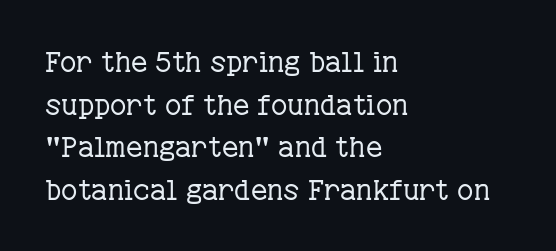
Q: Is the text bold? A: No.
Q: Is the text italic (slanted)? A: No, it is upright.
Q: Is the typeface a serif or a sans-serif typeface? A: Serif.
Q: Is the text underlined? A: No.
Q: How is the paragraph aligned? A: Left-aligned.
Q: Is the spacing between letters normal or unusually wide? A: Normal.
Q: Is the spacing between lines tight, normal or loose? A: Normal.
Q: Width (condensed, normal, or wide)? A: Normal.
Q: Stroke contrast? A: Low.
Q: x-height? A: Medium.
Q: Monospaced? A: No.
